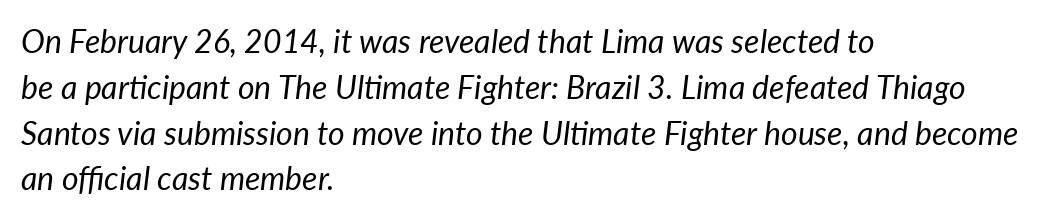
This sample has the flowing, uneven cadence of proportional lettering. What stands out about the letter spacing? Nothing — it is the standard amount. What's the leading like? Ordinary, nothing unusual. The lettering tilts uniformly, giving the passage an italic look. Is the type heavy? It reads as light-to-regular instead.
